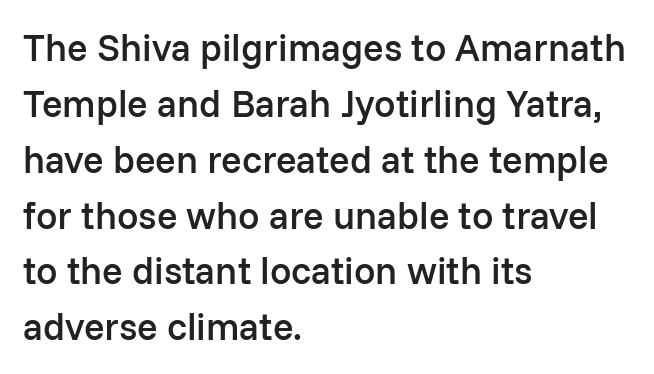
Q: Is the text bold? A: Semi-bold.
Q: Is the text italic (slanted)? A: No, it is upright.
Q: Is the typeface a serif or a sans-serif typeface? A: Sans-serif.
Q: Is the text underlined? A: No.
Q: How is the paragraph aligned? A: Left-aligned.
Q: Is the spacing between letters normal or unusually wide? A: Normal.
Q: Is the spacing between lines tight, normal or loose? A: Normal.
Q: Width (condensed, normal, or wide)? A: Normal.
Q: Stroke contrast? A: Low.
Q: x-height? A: Medium.
Q: Monospaced? A: No.
